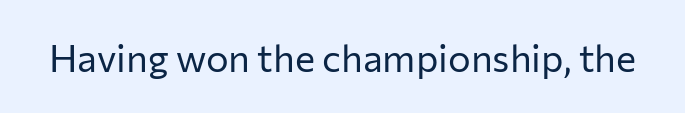
Q: Is the text bold? A: No.
Q: Is the text italic (slanted)? A: No, it is upright.
Q: Is the typeface a serif or a sans-serif typeface? A: Sans-serif.
Q: Is the text underlined? A: No.
Q: Is the spacing between letters normal or unusually wide? A: Normal.
Q: Width (condensed, normal, or wide)? A: Normal.
Q: Stroke contrast? A: Low.
Q: x-height? A: Medium.
Q: Monospaced? A: No.
